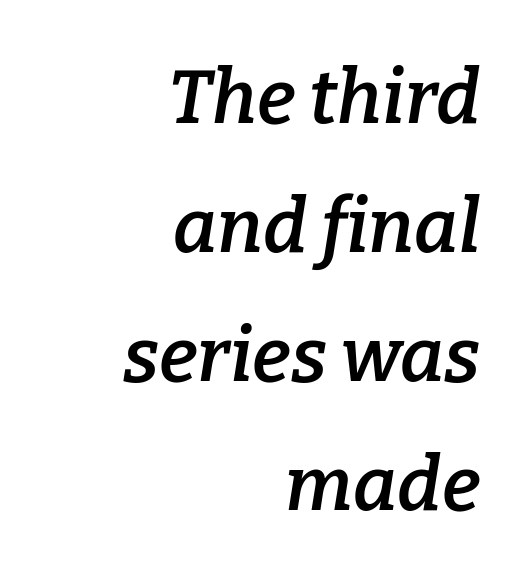
The text was rendered using a seriffed face with decorative stroke endings. The rendering keeps characters at their native spacing. Every letter is mildly thick-stroked: semibold rather than bold. In CSS terms this would be text-align: right. Here the designer chose a conventional face with non-uniform glyph widths.
